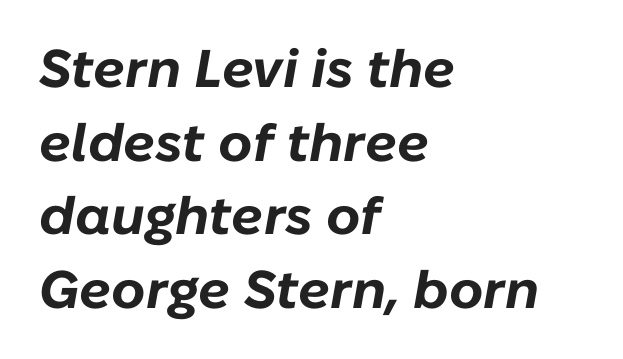
{"italic": "yes", "lean": "right", "slant_degrees": 10, "bold": "yes", "weight": "bold", "width": "normal", "stroke_contrast": "low", "x_height": "medium", "monospaced": "no", "underline": "no", "align": "left", "line_spacing": "normal", "line_spacing_ratio": 1.39, "letter_spacing": "normal", "letter_spacing_em": 0.0, "glyph_px": 53}
